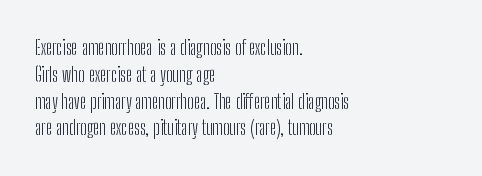
Q: Is the text bold? A: No.
Q: Is the text italic (slanted)? A: No, it is upright.
Q: Is the text underlined? A: No.
Q: How is the paragraph aligned? A: Left-aligned.
Q: Is the spacing between letters normal or unusually wide? A: Normal.
Q: Is the spacing between lines tight, normal or loose? A: Normal.
